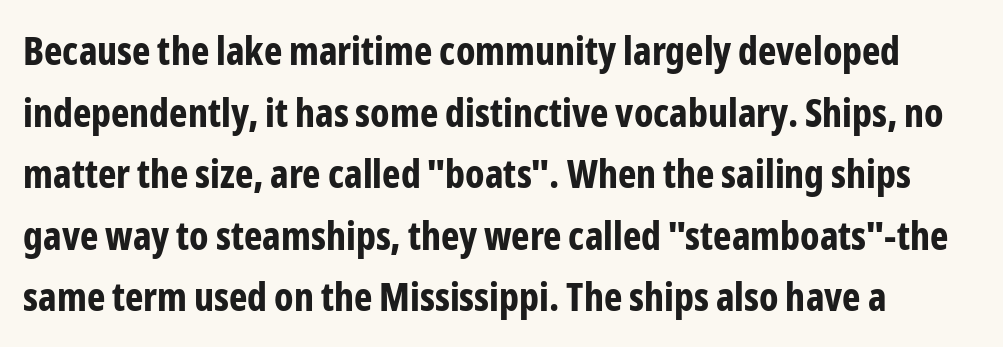
Q: Is the text bold? A: Yes.
Q: Is the text italic (slanted)? A: No, it is upright.
Q: Is the typeface a serif or a sans-serif typeface? A: Sans-serif.
Q: Is the text underlined? A: No.
Q: Is the spacing between letters normal or unusually wide? A: Normal.
Q: Is the spacing between lines tight, normal or loose? A: Normal.
Q: Width (condensed, normal, or wide)? A: Condensed.
Q: Stroke contrast? A: Low.
Q: x-height? A: Medium.
Q: Monospaced? A: No.
